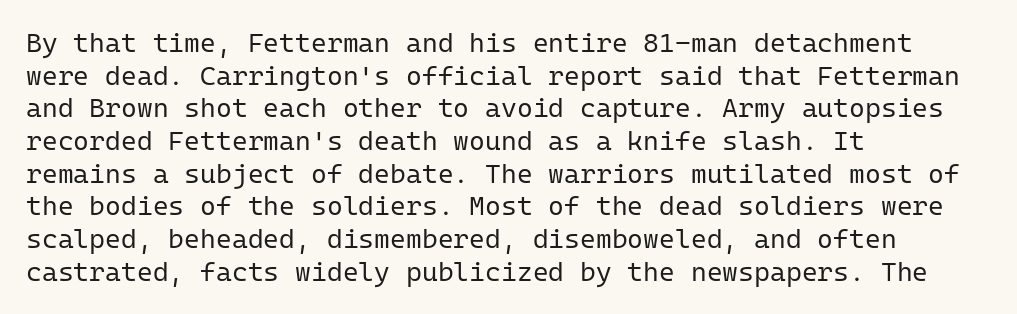
The image shows 27 px text type, upright; set left-aligned, line spacing 1.21x, normal letter spacing, not underlined.
